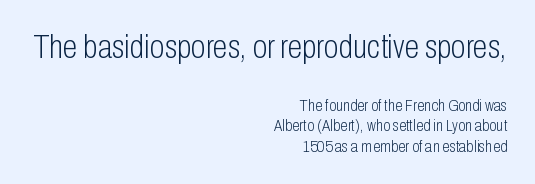
Q: Is the text bold? A: No.
Q: Is the text italic (slanted)? A: No, it is upright.
Q: Is the typeface a serif or a sans-serif typeface? A: Sans-serif.
Q: Is the text underlined? A: No.
Q: How is the paragraph aligned? A: Right-aligned.
Q: Is the spacing between letters normal or unusually wide? A: Normal.
Q: Which block of text is set in a larger size, the first (top) or the second (bottom)? A: The first (top) one.
Q: Width (condensed, normal, or wide)? A: Condensed.
Q: Stroke contrast? A: Low.
Q: x-height? A: Medium.
Q: Monospaced? A: No.
